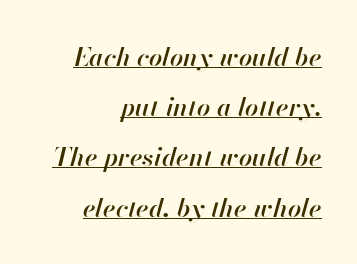
Q: Is the text bold? A: Semi-bold.
Q: Is the text italic (slanted)? A: Yes, it leans right by about 13 degrees.
Q: Is the text underlined? A: Yes.
Q: How is the paragraph aligned? A: Right-aligned.
Q: Is the spacing between letters normal or unusually wide? A: Normal.
Q: Is the spacing between lines tight, normal or loose? A: Loose.
